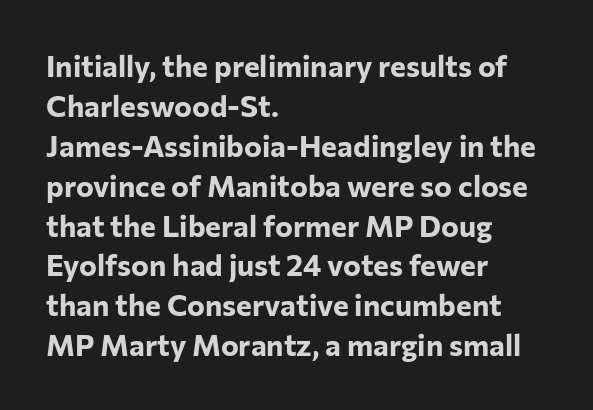
Is there much room between lines? A standard amount, neither cramped nor airy. Tall strokes in this sample are plumb rather than angled. Here the glyphs are tracked normally, forming tight word shapes. Plenty of ink on the page — the face is bold.
